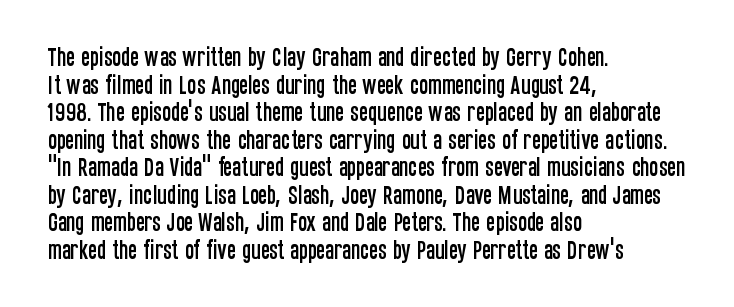
Q: Is the text italic (slanted)? A: No, it is upright.
Q: Is the text underlined? A: No.
Q: How is the paragraph aligned? A: Left-aligned.
Q: Is the spacing between letters normal or unusually wide? A: Normal.
Q: Is the spacing between lines tight, normal or loose? A: Normal.
